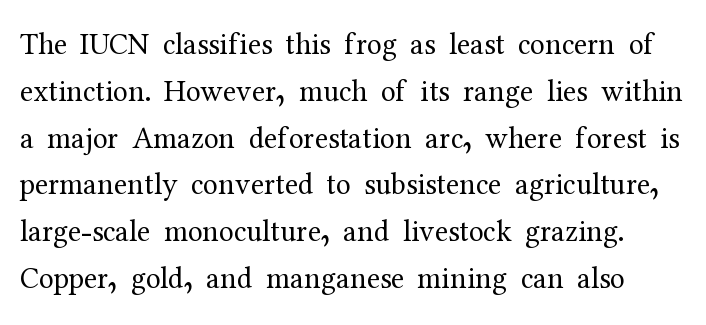
The image shows 30 px regular-weight serif type, upright; set normal line spacing (1.56x), normal letter spacing, not underlined; medium stroke contrast and a medium x-height.
